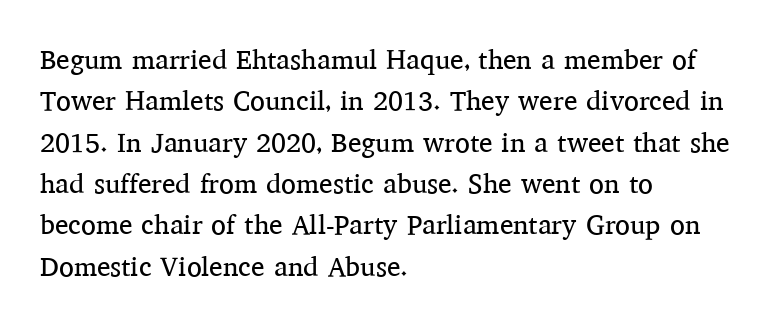
{"italic": "no", "bold": "no", "underline": "no", "align": "left", "line_spacing": "normal", "line_spacing_ratio": 1.53, "letter_spacing": "normal", "letter_spacing_em": 0.0, "glyph_px": 27}
